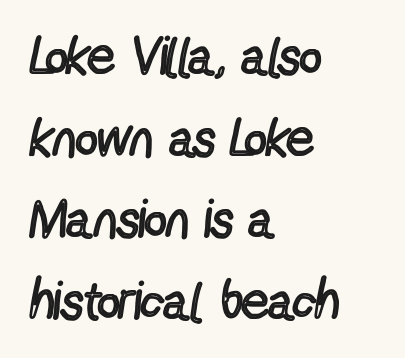
The image shows 54 px regular-weight, condensed sans-serif type; set left-aligned, normal line spacing (1.51x), normal letter spacing, not underlined; a medium x-height.
